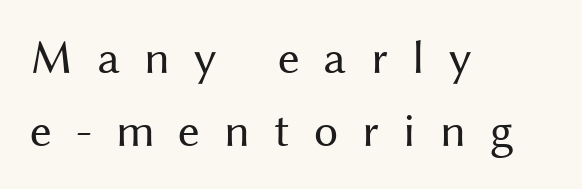
Interline gaps are of average width in this sample. These lines are set flush left with a ragged right edge. Is there any slant? The stems are plumb. Unbolded letterforms with no extra heft.
